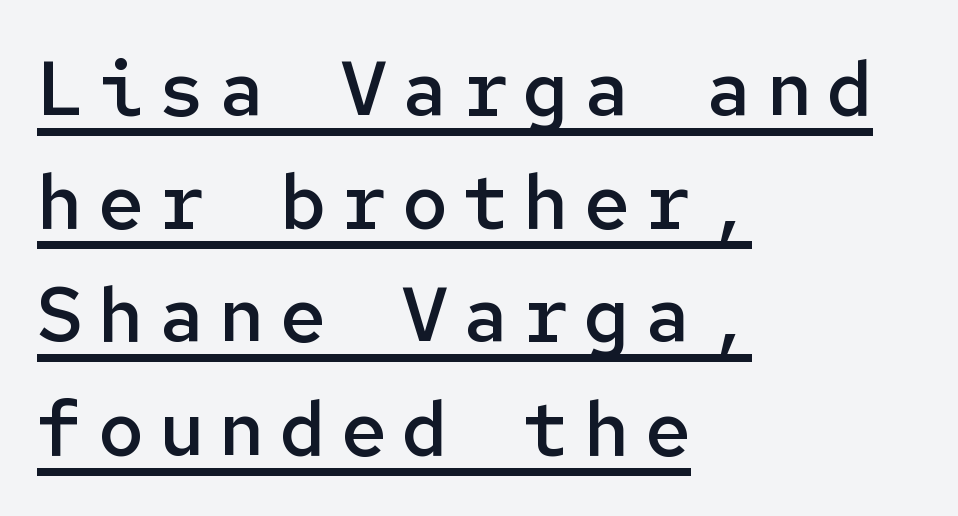
Fixed-width glyphs throughout — classic coding-font behaviour. A typesetter would call this heavily tracked-out type. What decoration does the sample have? An underline. A student would call this left alignment; a typographer would say flush left, rag right.
